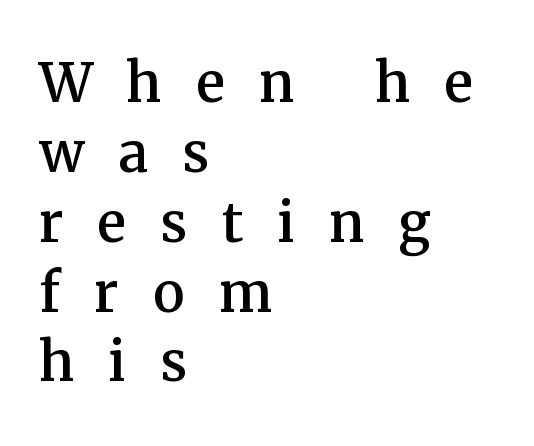
In terms of leading, this rendering errs on the cramped side. Lines of text with bare space underneath. Visually the block forms a straight wall on the left and a jagged coastline on the right. Does the type have serifs? Yes, each stem ends in a small foot. A typesetter would call this heavily tracked-out type. This is the regular roman posture of the typeface.
